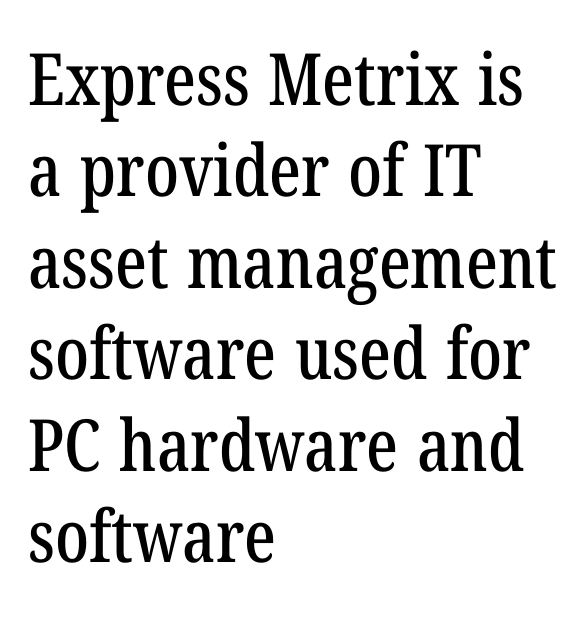
Q: Is the typeface a serif or a sans-serif typeface? A: Serif.
Q: Is the text underlined? A: No.
Q: How is the paragraph aligned? A: Left-aligned.
Q: Is the spacing between letters normal or unusually wide? A: Normal.
Q: Is the spacing between lines tight, normal or loose? A: Normal.
Q: Width (condensed, normal, or wide)? A: Condensed.
Q: Stroke contrast? A: Low.
Q: x-height? A: Medium.
Q: Monospaced? A: No.
